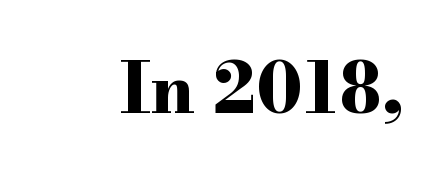
Q: Is the text bold? A: Yes.
Q: Is the text italic (slanted)? A: No, it is upright.
Q: Is the typeface a serif or a sans-serif typeface? A: Serif.
Q: Is the text underlined? A: No.
Q: Is the spacing between letters normal or unusually wide? A: Normal.
Q: Width (condensed, normal, or wide)? A: Wide.
Q: Stroke contrast? A: High.
Q: x-height? A: Small.
Q: Monospaced? A: No.
